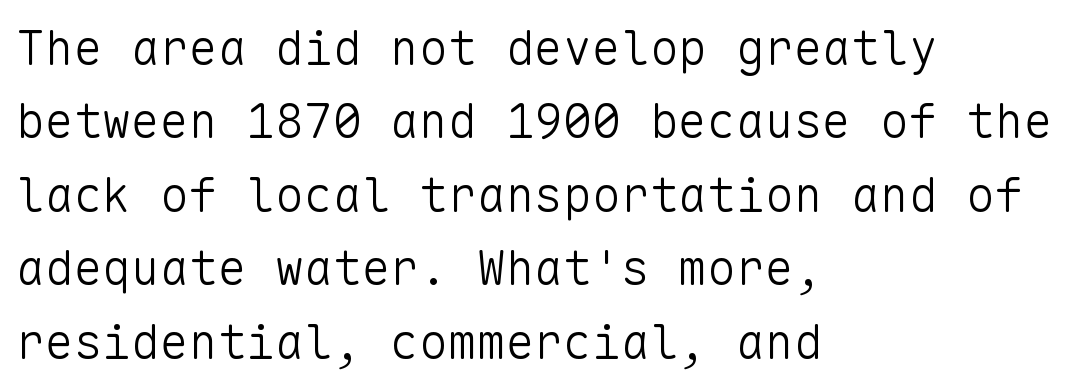
{"serif": "no", "italic": "no", "bold": "no", "weight": "light", "width": "normal", "stroke_contrast": "low", "x_height": "medium", "monospaced": "yes", "underline": "no", "align": "left", "line_spacing": "normal", "line_spacing_ratio": 1.53, "letter_spacing": "normal", "letter_spacing_em": 0.0, "glyph_px": 48}
